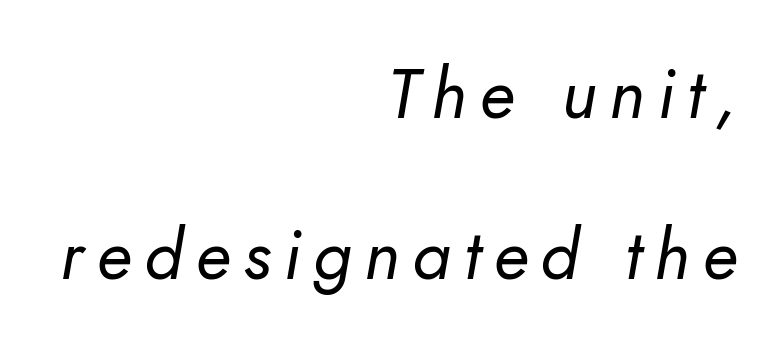
Q: Is the text bold? A: No.
Q: Is the text italic (slanted)? A: Yes, it leans right by about 10 degrees.
Q: Is the text underlined? A: No.
Q: How is the paragraph aligned? A: Right-aligned.
Q: Is the spacing between lines tight, normal or loose? A: Loose.
Q: Width (condensed, normal, or wide)? A: Normal.
Q: Stroke contrast? A: Low.
Q: x-height? A: Small.
Q: Monospaced? A: No.
